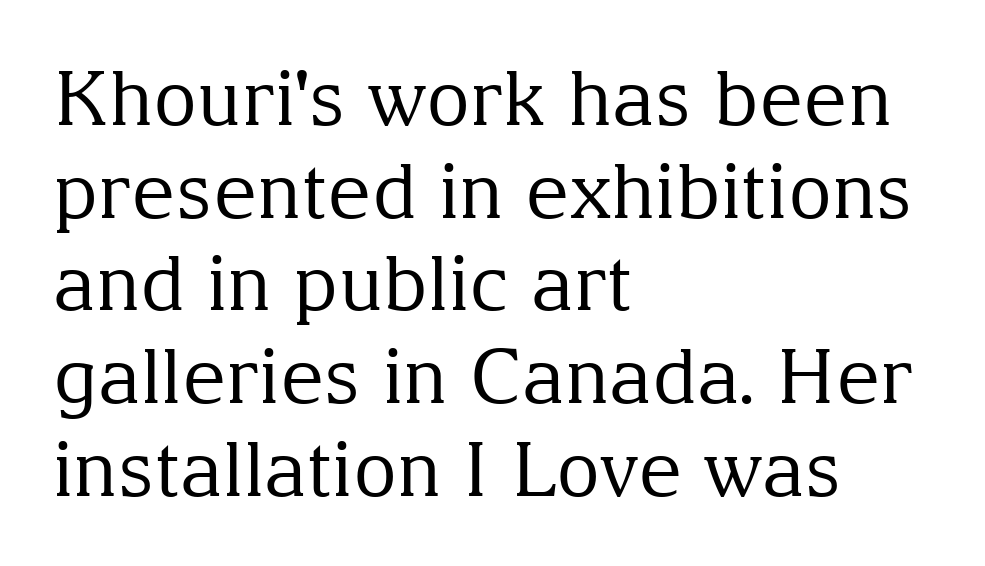
Q: Is the text bold? A: No.
Q: Is the text italic (slanted)? A: No, it is upright.
Q: Is the typeface a serif or a sans-serif typeface? A: Serif.
Q: Is the text underlined? A: No.
Q: How is the paragraph aligned? A: Left-aligned.
Q: Is the spacing between letters normal or unusually wide? A: Normal.
Q: Width (condensed, normal, or wide)? A: Normal.
Q: Stroke contrast? A: Medium.
Q: x-height? A: Medium.
Q: Monospaced? A: No.
